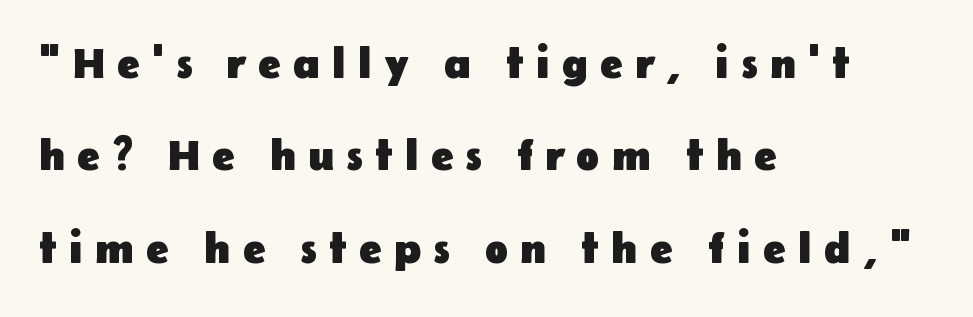
The image shows 43 px heavy sans-serif type, upright; set left-aligned, loose line spacing (2.15x), unusually wide letter spacing (+0.28 em), not underlined; low stroke contrast and a medium x-height.
